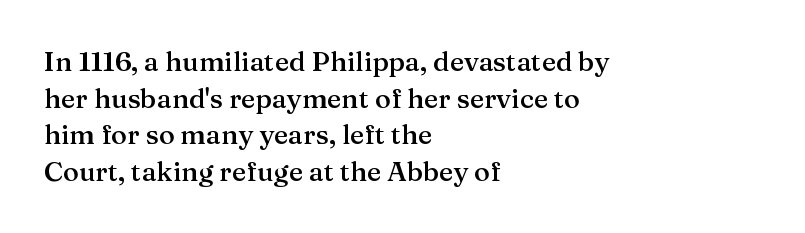
Successive baselines arrive at the customary interval. Nothing unusual about the tracking: characters are spaced as the font intends. Clear beneath every line of the passage. The lettering stays uniformly vertical, giving the passage a roman look. A somewhat darkened texture: the type is semibold rather than bold. Left-aligned paragraph, ragged on the right.
